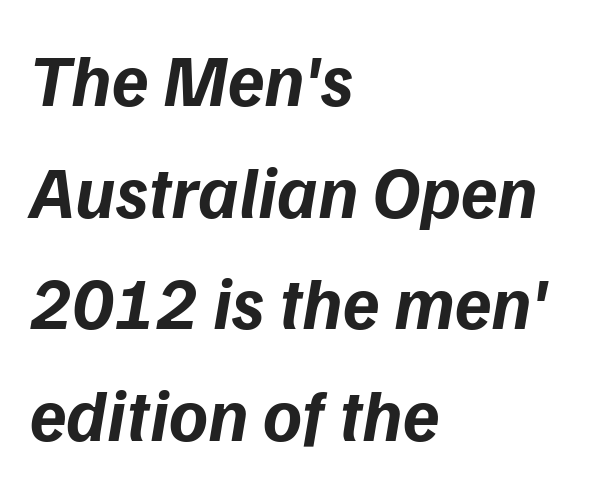
Q: Is the text bold? A: Yes.
Q: Is the text italic (slanted)? A: Yes, it leans right by about 9 degrees.
Q: Is the text underlined? A: No.
Q: How is the paragraph aligned? A: Left-aligned.
Q: Is the spacing between letters normal or unusually wide? A: Normal.
Q: Is the spacing between lines tight, normal or loose? A: Normal.
Q: Width (condensed, normal, or wide)? A: Normal.
Q: Stroke contrast? A: Low.
Q: x-height? A: Medium.
Q: Monospaced? A: No.
